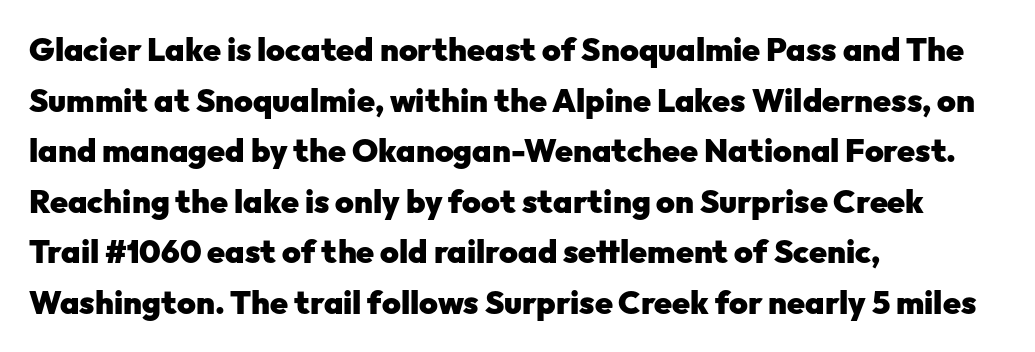
{"serif": "no", "italic": "no", "bold": "yes", "weight": "heavy", "width": "normal", "stroke_contrast": "low", "x_height": "medium", "monospaced": "no", "underline": "no", "align": "left", "line_spacing": "normal", "line_spacing_ratio": 1.58, "letter_spacing": "normal", "letter_spacing_em": 0.0, "glyph_px": 32}
